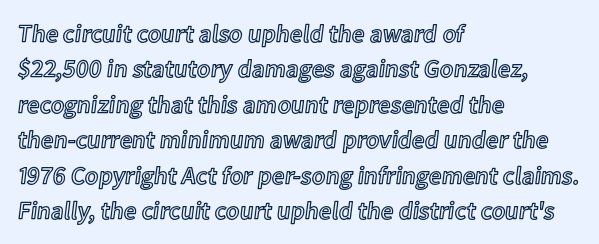
Q: Is the text italic (slanted)? A: Yes.
Q: Is the text underlined? A: No.
Q: How is the paragraph aligned? A: Left-aligned.
Q: Is the spacing between letters normal or unusually wide? A: Normal.
Q: Is the spacing between lines tight, normal or loose? A: Normal.
